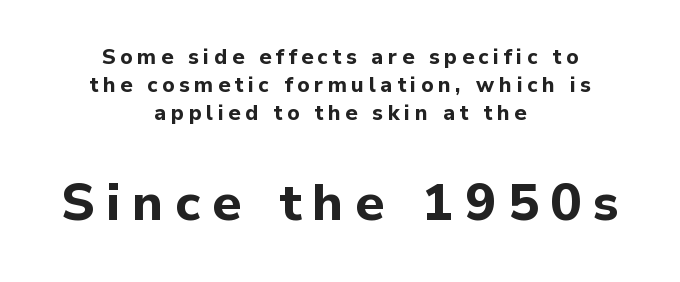
The image shows 52 px bold sans-serif type, upright; set centered, normal line spacing (1.33x), unusually wide letter spacing (+0.22 em), not underlined; the second (bottom) block is 2.48x larger; low stroke contrast and a medium x-height.
